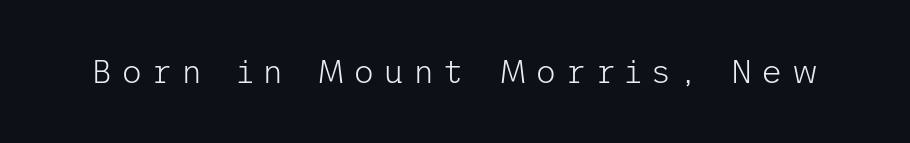
Q: Is the text bold? A: No.
Q: Is the text italic (slanted)? A: No, it is upright.
Q: Is the typeface a serif or a sans-serif typeface? A: Sans-serif.
Q: Is the text underlined? A: No.
Q: Is the spacing between letters normal or unusually wide? A: Unusually wide.
Q: Width (condensed, normal, or wide)? A: Normal.
Q: Stroke contrast? A: Low.
Q: x-height? A: Medium.
